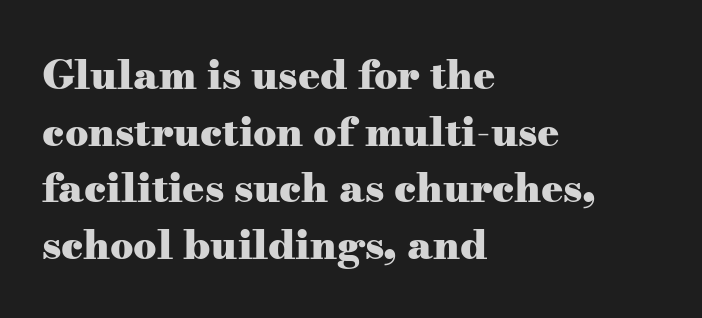
{"serif": "yes", "italic": "no", "bold": "yes", "weight": "heavy", "width": "wide", "stroke_contrast": "medium", "x_height": "small", "monospaced": "no", "underline": "no", "align": "left", "line_spacing": "normal", "line_spacing_ratio": 1.38, "letter_spacing": "normal", "letter_spacing_em": 0.0, "glyph_px": 41}
